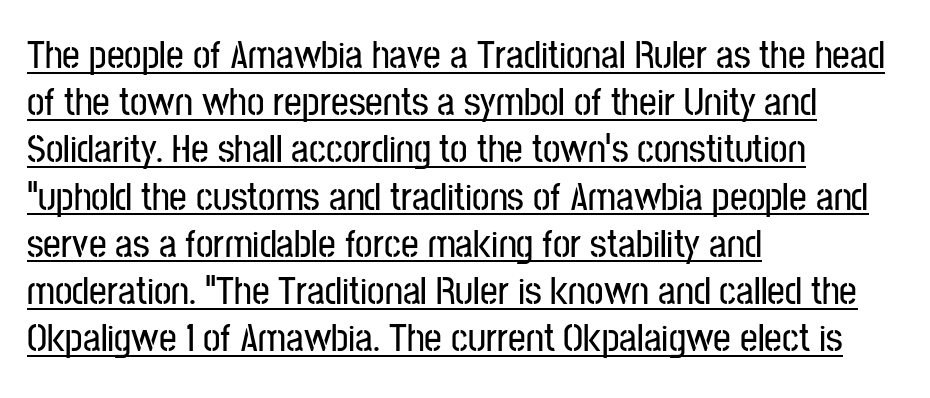
{"serif": "no", "italic": "no", "width": "condensed", "stroke_contrast": "low", "x_height": "medium", "monospaced": "no", "underline": "yes", "align": "left", "line_spacing_ratio": 1.21, "letter_spacing": "normal", "letter_spacing_em": 0.0, "glyph_px": 39}
